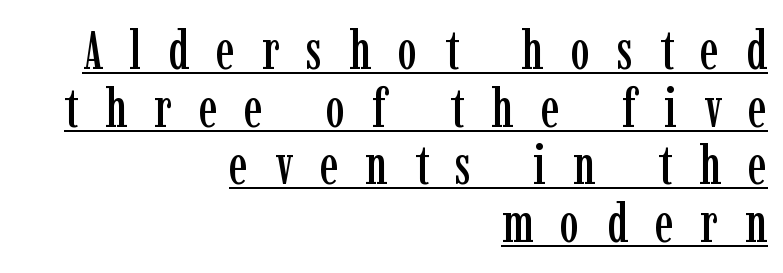
Q: Is the text italic (slanted)? A: No, it is upright.
Q: Is the typeface a serif or a sans-serif typeface? A: Serif.
Q: Is the text underlined? A: Yes.
Q: How is the paragraph aligned? A: Right-aligned.
Q: Is the spacing between letters normal or unusually wide? A: Unusually wide.
Q: Is the spacing between lines tight, normal or loose? A: Tight.
Q: Width (condensed, normal, or wide)? A: Condensed.
Q: Stroke contrast? A: Low.
Q: x-height? A: Medium.
Q: Monospaced? A: No.
